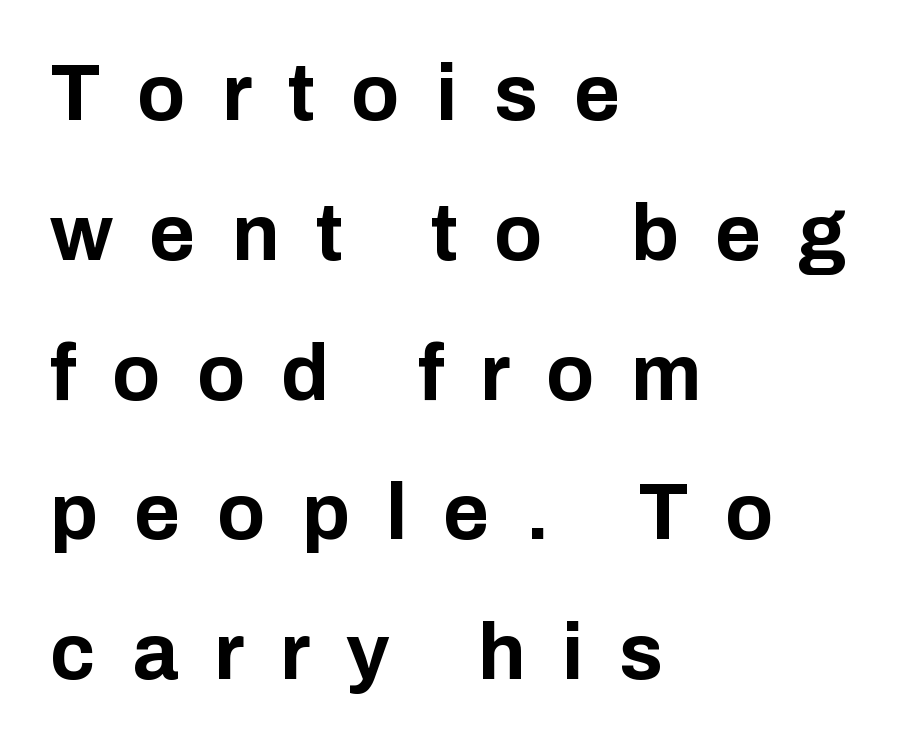
Q: Is the text bold? A: Yes.
Q: Is the text italic (slanted)? A: No, it is upright.
Q: Is the typeface a serif or a sans-serif typeface? A: Sans-serif.
Q: Is the text underlined? A: No.
Q: How is the paragraph aligned? A: Left-aligned.
Q: Is the spacing between letters normal or unusually wide? A: Unusually wide.
Q: Width (condensed, normal, or wide)? A: Normal.
Q: Stroke contrast? A: Low.
Q: x-height? A: Medium.
Q: Monospaced? A: No.
